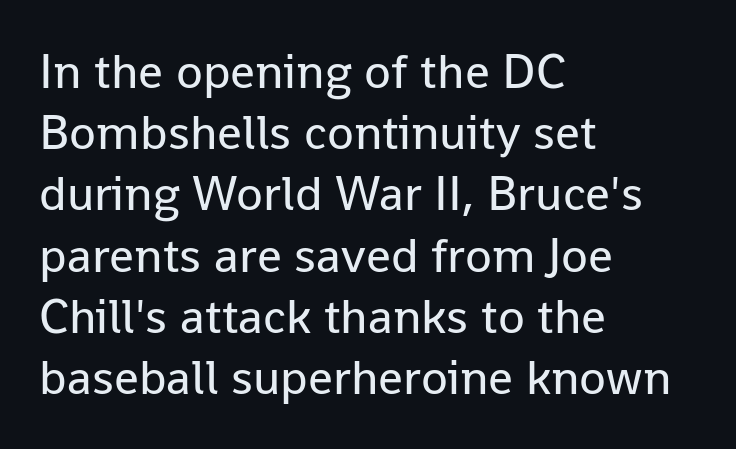
Q: Is the text bold? A: No.
Q: Is the text italic (slanted)? A: No, it is upright.
Q: Is the typeface a serif or a sans-serif typeface? A: Sans-serif.
Q: Is the text underlined? A: No.
Q: How is the paragraph aligned? A: Left-aligned.
Q: Is the spacing between letters normal or unusually wide? A: Normal.
Q: Is the spacing between lines tight, normal or loose? A: Normal.
Q: Width (condensed, normal, or wide)? A: Normal.
Q: Stroke contrast? A: Low.
Q: x-height? A: Medium.
Q: Monospaced? A: No.
